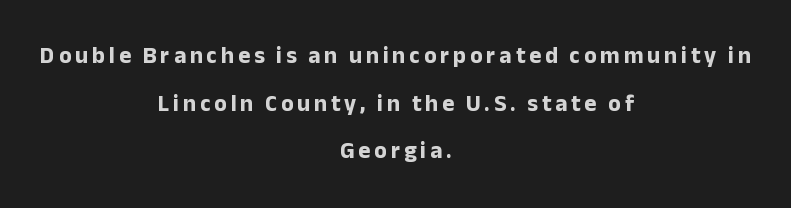
Q: Is the text bold? A: Yes.
Q: Is the text italic (slanted)? A: No, it is upright.
Q: Is the text underlined? A: No.
Q: How is the paragraph aligned? A: Centered.
Q: Is the spacing between lines tight, normal or loose? A: Loose.
